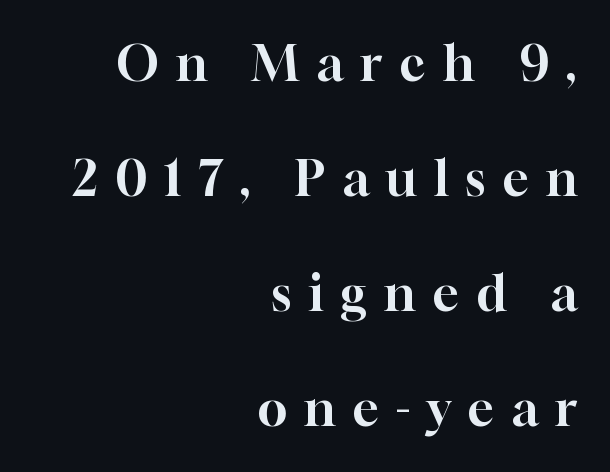
Q: Is the text italic (slanted)? A: No, it is upright.
Q: Is the typeface a serif or a sans-serif typeface? A: Serif.
Q: Is the text underlined? A: No.
Q: How is the paragraph aligned? A: Right-aligned.
Q: Is the spacing between letters normal or unusually wide? A: Unusually wide.
Q: Is the spacing between lines tight, normal or loose? A: Loose.
Q: Width (condensed, normal, or wide)? A: Normal.
Q: Stroke contrast? A: High.
Q: x-height? A: Medium.
Q: Monospaced? A: No.
